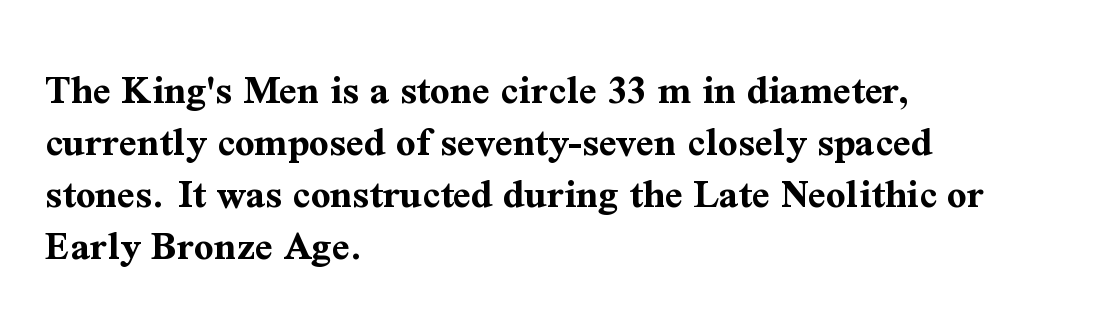
The image shows 43 px bold serif type, upright; set left-aligned, line spacing 1.21x, normal letter spacing, not underlined; medium stroke contrast and a medium x-height.
